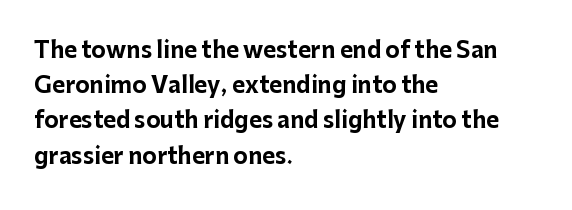
The image shows 22 px bold type, upright; set left-aligned, normal line spacing (1.6x), normal letter spacing, not underlined.
